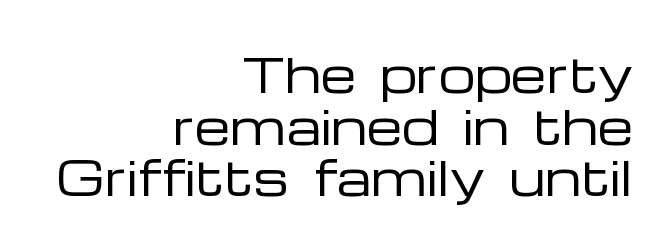
Q: Is the text bold? A: No.
Q: Is the text italic (slanted)? A: No, it is upright.
Q: Is the typeface a serif or a sans-serif typeface? A: Sans-serif.
Q: Is the text underlined? A: No.
Q: How is the paragraph aligned? A: Right-aligned.
Q: Is the spacing between letters normal or unusually wide? A: Normal.
Q: Is the spacing between lines tight, normal or loose? A: Tight.
Q: Width (condensed, normal, or wide)? A: Wide.
Q: Stroke contrast? A: Low.
Q: x-height? A: Medium.
Q: Monospaced? A: No.
